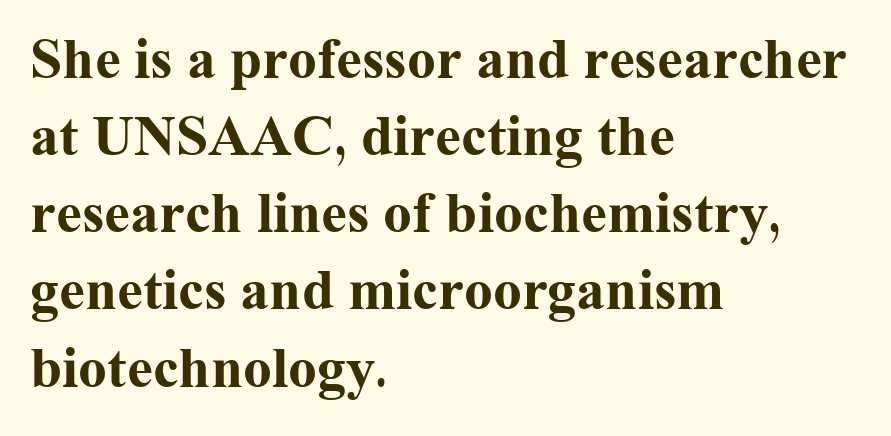
{"serif": "yes", "italic": "no", "bold": "yes", "weight": "bold", "width": "normal", "stroke_contrast": "medium", "x_height": "medium", "monospaced": "no", "underline": "no", "align": "left", "line_spacing": "normal", "line_spacing_ratio": 1.33, "letter_spacing": "normal", "letter_spacing_em": 0.0, "glyph_px": 58}
